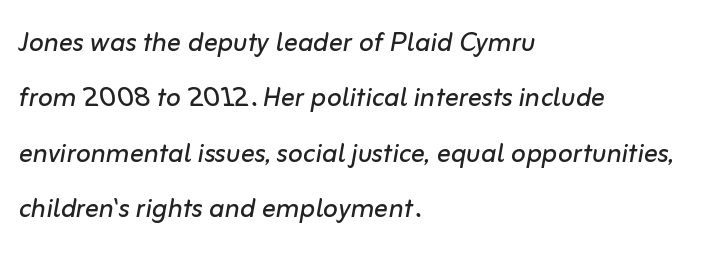
{"italic": "yes", "lean": "right", "slant_degrees": 10, "bold": "no", "weight": "regular", "width": "normal", "stroke_contrast": "low", "x_height": "medium", "monospaced": "no", "underline": "no", "align": "left", "line_spacing": "normal", "line_spacing_ratio": 1.58, "letter_spacing": "normal", "letter_spacing_em": 0.0, "glyph_px": 35}
